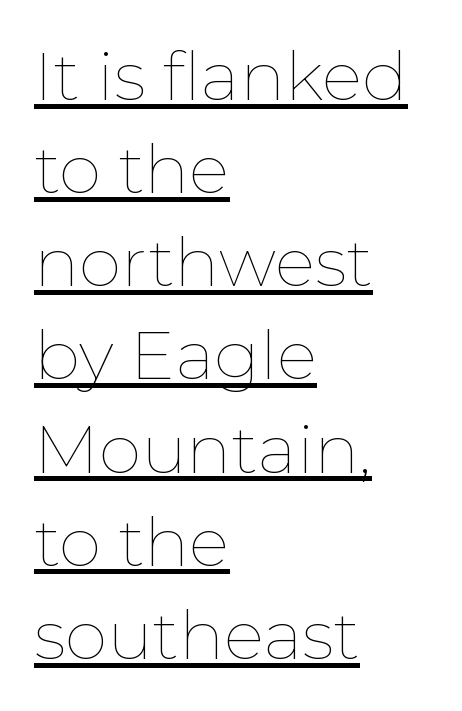
The letters sit at their default tracking, neither squeezed nor spread. Does a line run under the words? Yes, clearly. Spacing verdict: proportional, widths tailored to each character. Vertical spacing — default. If you drew a line through each stem, it would be perfectly vertical.
